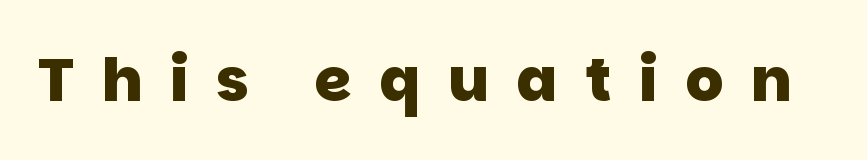
The image shows 60 px heavy sans-serif type; set unusually wide letter spacing (+0.46 em), not underlined; low stroke contrast and a large x-height.
